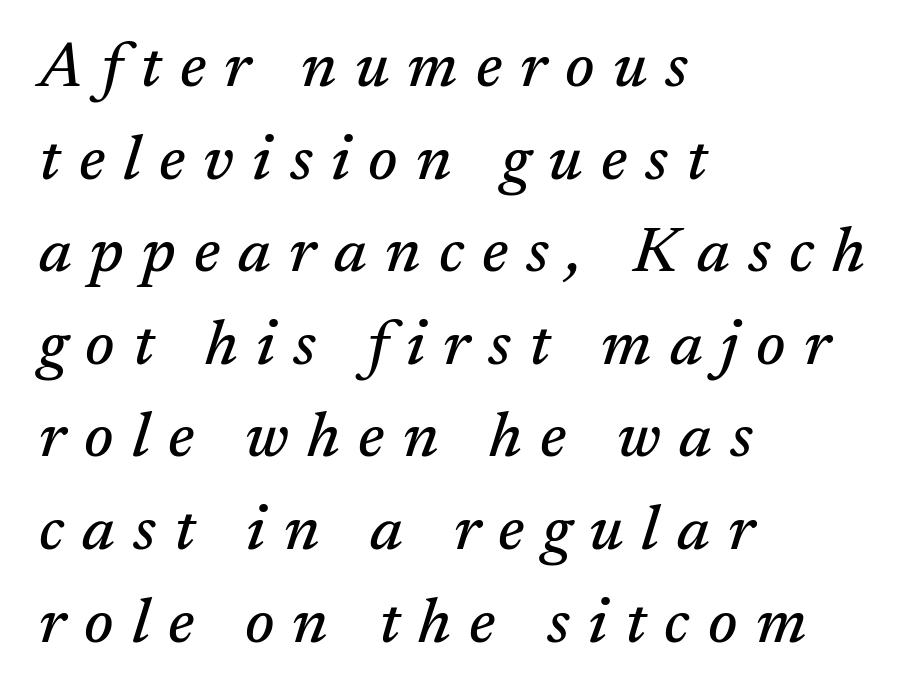
Here the glyphs are tracked loosely, breaking word shapes into spaced letters. Letterform terminals end in serifs throughout the passage. The passage is arranged the way most books set body copy — flush left. Proportional: the letters do not fall into vertical columns. Summary of vertical rhythm: regular, with standard interline spacing.
